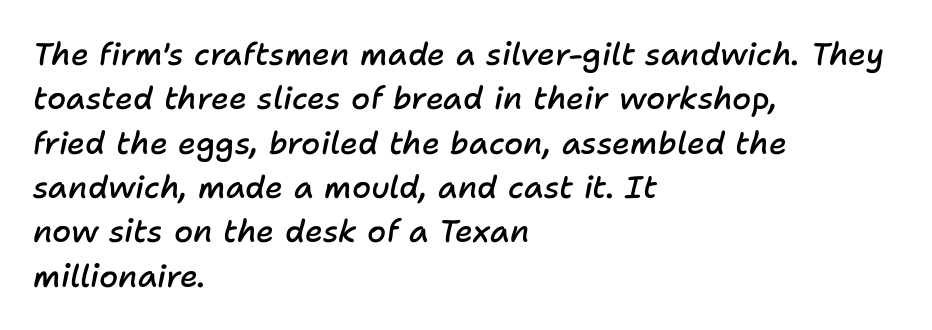
The image shows 31 px semibold type, italic (leaning right); set left-aligned, normal line spacing (1.43x), normal letter spacing, not underlined; low stroke contrast and a medium x-height.
